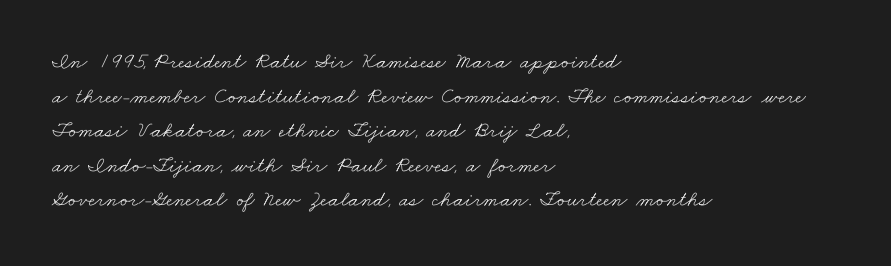
The image shows 22 px text type; set left-aligned, normal line spacing (1.57x), normal letter spacing, not underlined.
